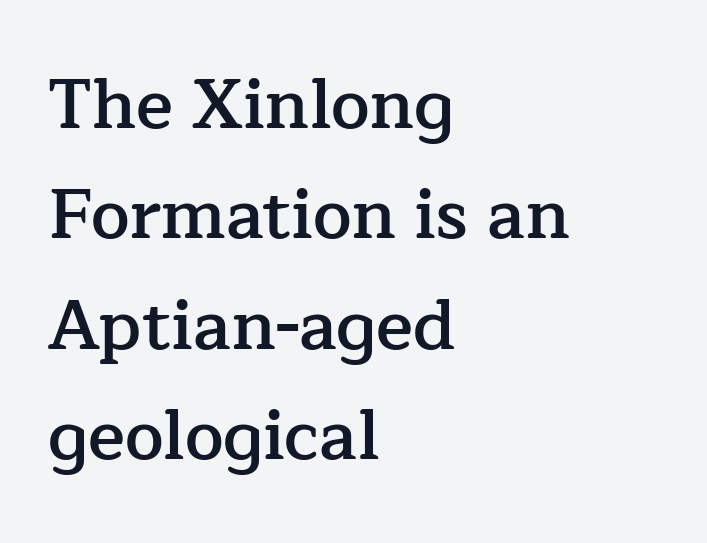
Yep, those are serifs on the letters. Reading down the block, your eye returns to a fixed left position each line. The space between consecutive lines is moderate. Observe the ordinary spacing: letters are neighbours, not strangers.
